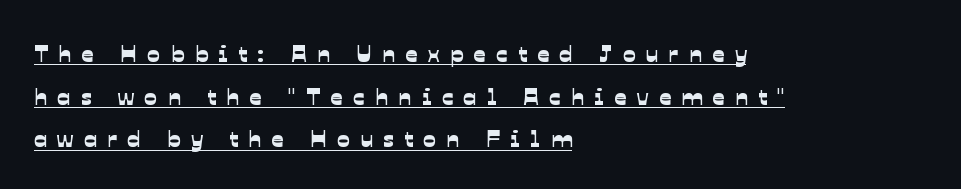
The image shows 24 px text type; set left-aligned, line spacing 1.78x, unusually wide letter spacing (+0.43 em), underlined.
